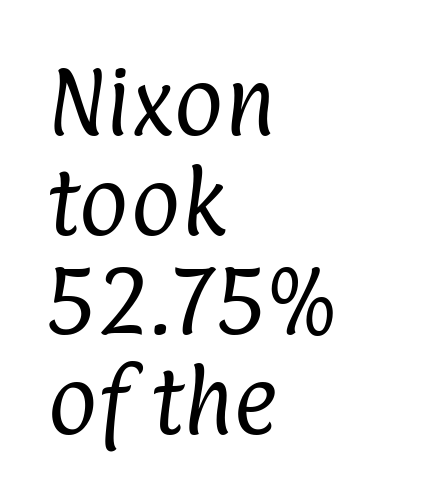
The image shows 76 px regular-weight, condensed sans-serif type; set left-aligned, normal line spacing (1.31x), normal letter spacing, not underlined; low stroke contrast and a medium x-height.
